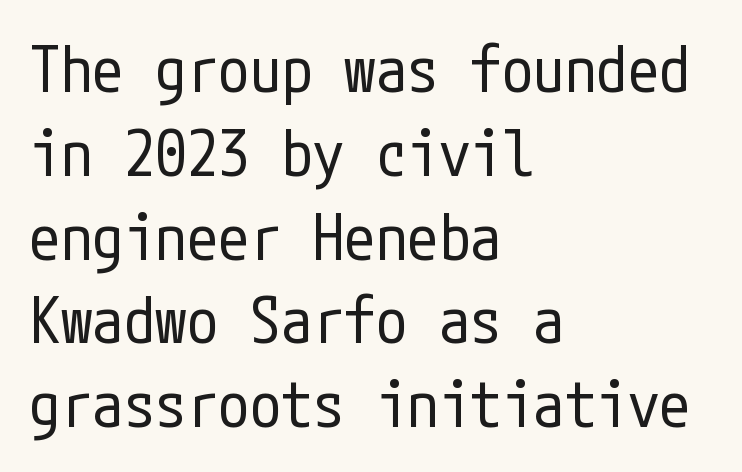
{"serif": "no", "italic": "no", "bold": "no", "weight": "regular", "width": "condensed", "stroke_contrast": "low", "x_height": "medium", "underline": "no", "align": "left", "line_spacing": "normal", "line_spacing_ratio": 1.33, "letter_spacing": "normal", "letter_spacing_em": 0.0, "glyph_px": 63}
